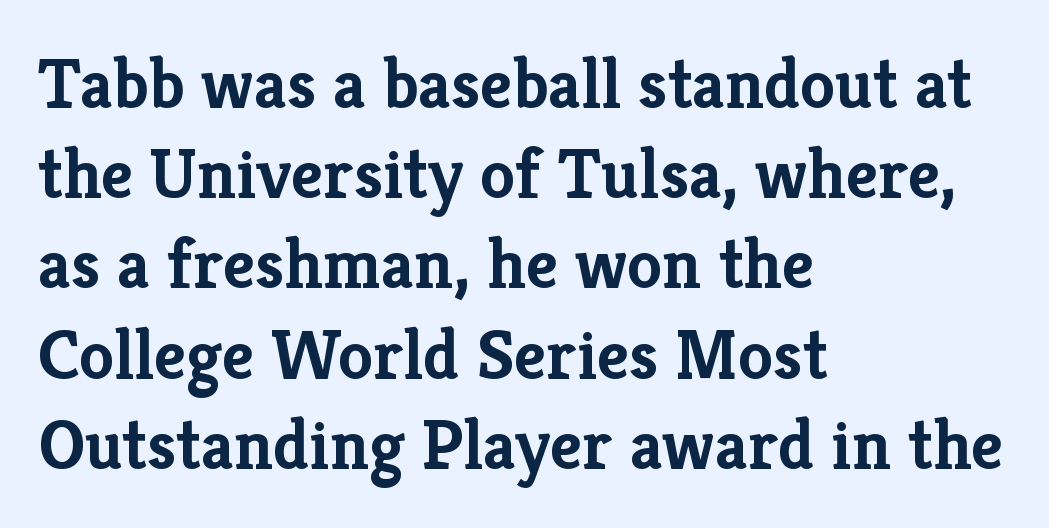
Every stem runs plumb, perpendicular to the baseline. Honestly, the letter spacing is just normal — you wouldn't notice it. Serifs: yes, visible at the terminals of the letterforms. Line starts are locked; line ends wander. These lines are rendered in a variable-pitch font.
